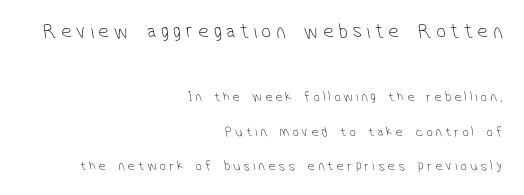
The image shows 21 px text type; set right-aligned, loose line spacing (2.46x), unusually wide letter spacing (+0.23 em), not underlined; the first (top) block is 1.5x larger.
